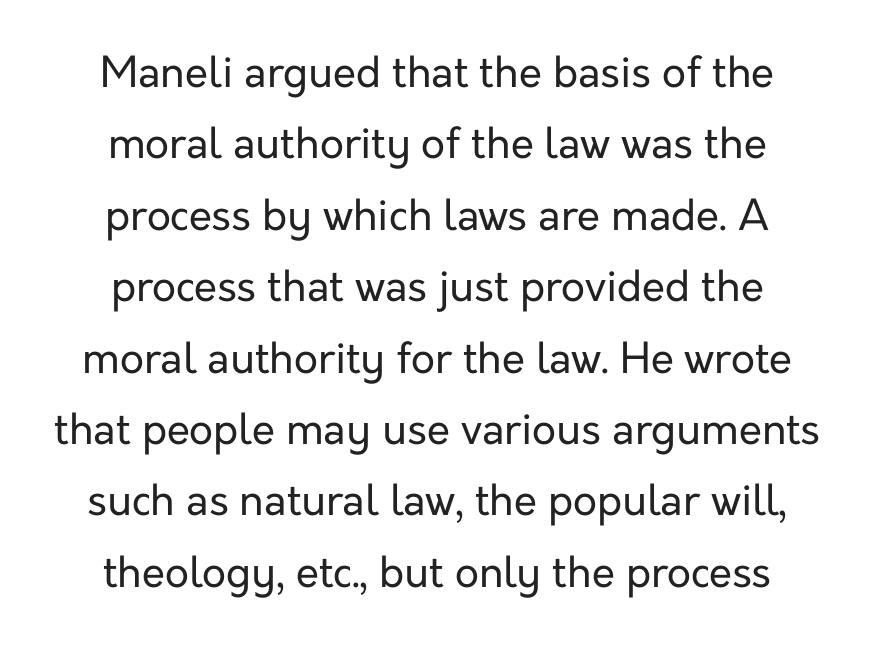
Nope, no serifs anywhere on these letters. In CSS terms this would be text-align: center. Stroke thickness stays within the range of a standard reading face or lighter. Is this a fixed-width face? No — the glyphs have proportional, varying widths. The typography opts for an upright posture over an oblique one. The space beneath each line is pristine and unruled.
